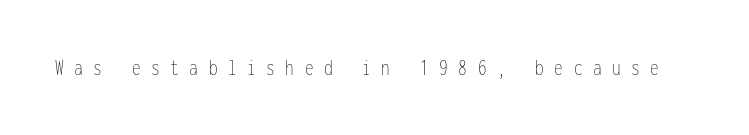
A typesetter would mark this as roman, not italic. The horizontal fit of the characters is loose and conspicuously gappy. On a weight scale, this lands at 450 or below. The words here are not underlined.
